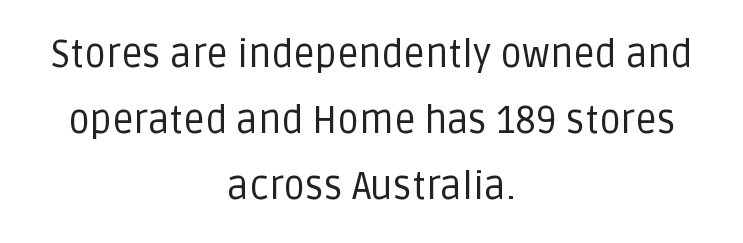
{"serif": "no", "italic": "no", "bold": "no", "weight": "regular", "width": "normal", "stroke_contrast": "low", "x_height": "large", "monospaced": "no", "underline": "no", "align": "center", "line_spacing_ratio": 1.74, "letter_spacing": "normal", "letter_spacing_em": 0.0, "glyph_px": 38}
